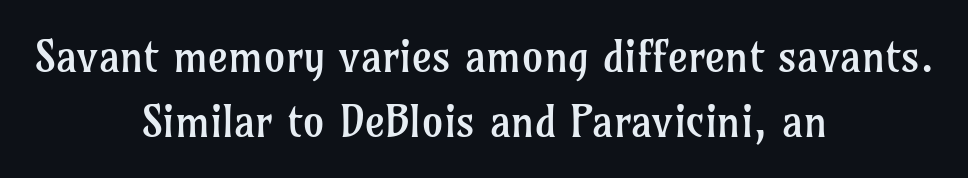
The image shows 43 px regular-weight serif type, upright; set centered, normal line spacing (1.51x), normal letter spacing, not underlined; low stroke contrast and a medium x-height.
